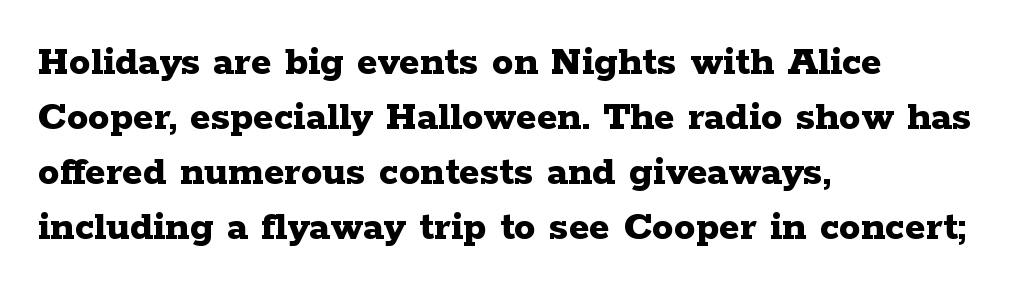
Do the letters lean? They stand straight. On the weight axis this lands at bold, roughly 700. The glyphs are unaccompanied by any horizontal stroke below them. These lines keep a tight, regular rhythm from letter to letter.
